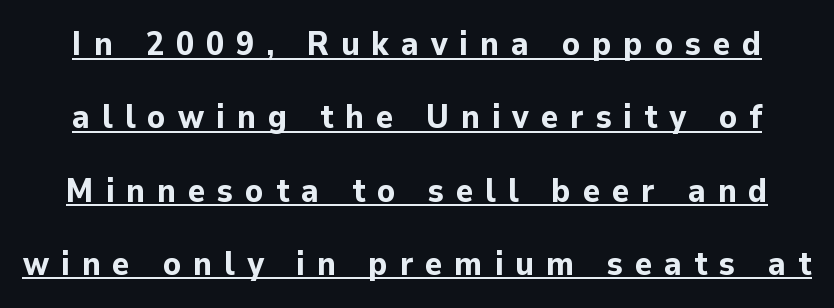
{"serif": "no", "italic": "no", "bold": "yes", "weight": "bold", "width": "normal", "stroke_contrast": "low", "x_height": "medium", "monospaced": "no", "underline": "yes", "line_spacing": "loose", "line_spacing_ratio": 2.22, "letter_spacing": "wide", "letter_spacing_em": 0.36, "glyph_px": 33}
